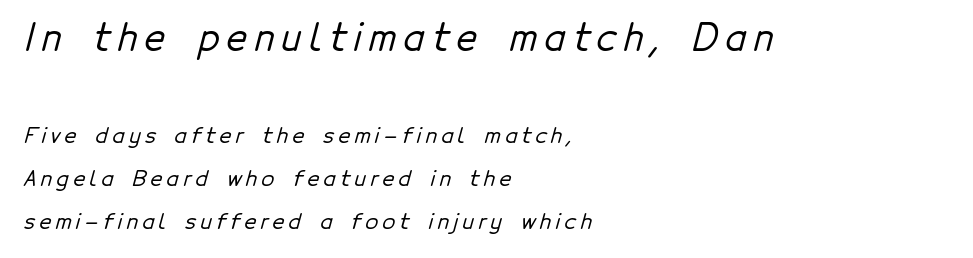
Q: Is the typeface a serif or a sans-serif typeface? A: Sans-serif.
Q: Is the text underlined? A: No.
Q: How is the paragraph aligned? A: Left-aligned.
Q: Is the spacing between letters normal or unusually wide? A: Unusually wide.
Q: Is the spacing between lines tight, normal or loose? A: Loose.
Q: Which block of text is set in a larger size, the first (top) or the second (bottom)? A: The first (top) one.
Q: Width (condensed, normal, or wide)? A: Normal.
Q: Stroke contrast? A: Low.
Q: x-height? A: Medium.
Q: Monospaced? A: No.
